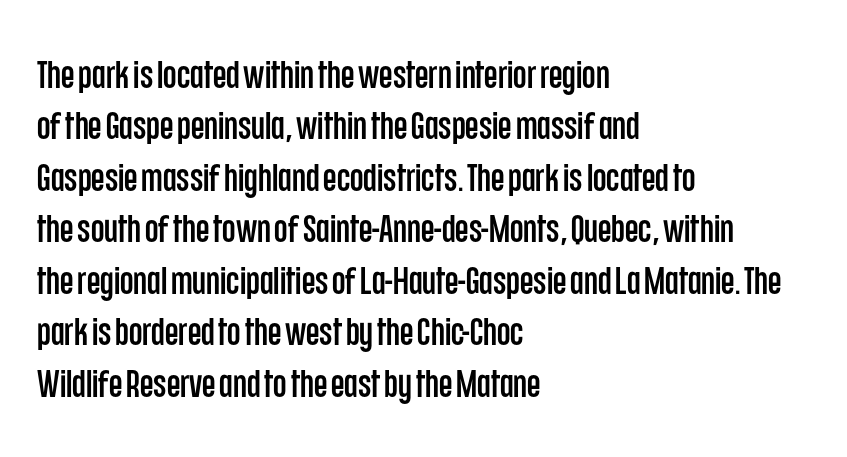
Q: Is the text italic (slanted)? A: No, it is upright.
Q: Is the typeface a serif or a sans-serif typeface? A: Sans-serif.
Q: Is the text underlined? A: No.
Q: How is the paragraph aligned? A: Left-aligned.
Q: Is the spacing between letters normal or unusually wide? A: Normal.
Q: Is the spacing between lines tight, normal or loose? A: Normal.
Q: Width (condensed, normal, or wide)? A: Condensed.
Q: Stroke contrast? A: Low.
Q: x-height? A: Large.
Q: Monospaced? A: No.
